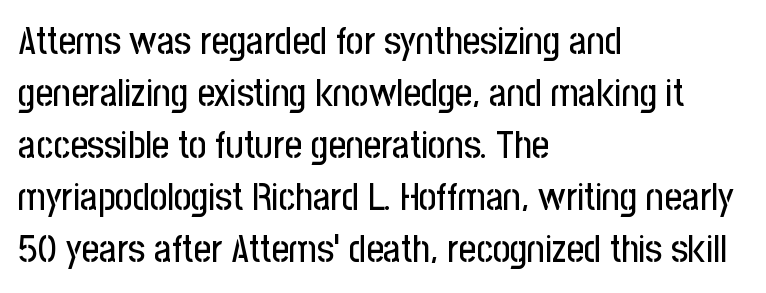
The image shows 38 px condensed sans-serif type, upright; set left-aligned, normal line spacing (1.37x), normal letter spacing, not underlined; low stroke contrast and a medium x-height.
